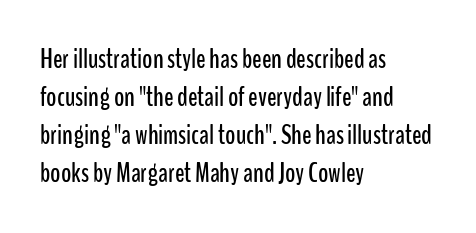
{"serif": "no", "italic": "no", "width": "condensed", "stroke_contrast": "low", "x_height": "medium", "monospaced": "no", "underline": "no", "align": "left", "line_spacing": "normal", "line_spacing_ratio": 1.36, "letter_spacing": "normal", "letter_spacing_em": 0.0, "glyph_px": 28}
